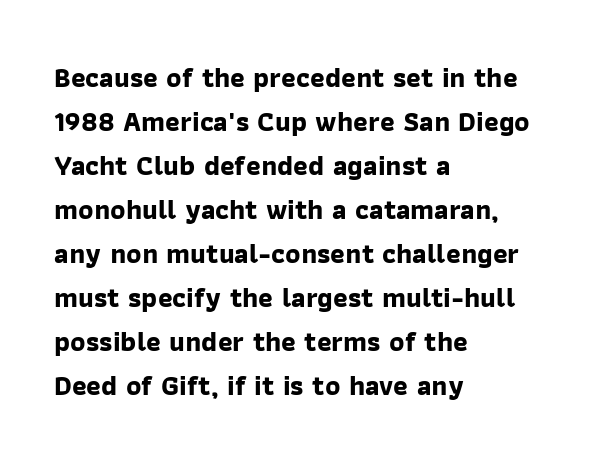
Nobody touched the tracking dial on this one. What kind of face is this? One without serifs — a sans. A clean baseline with only descenders dipping below it. These lines stack with their left ends in a neat column. Whoever set this chose a conventional vertical rhythm. Character widths vary here, with narrow letters taking less room than wide ones.
